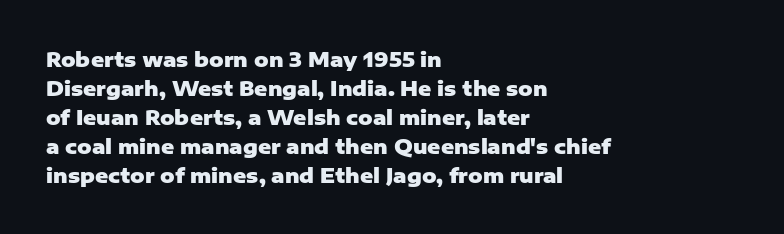
{"italic": "no", "bold": "yes", "underline": "no", "align": "left", "line_spacing": "normal", "line_spacing_ratio": 1.45, "letter_spacing": "normal", "letter_spacing_em": 0.0, "glyph_px": 20}
